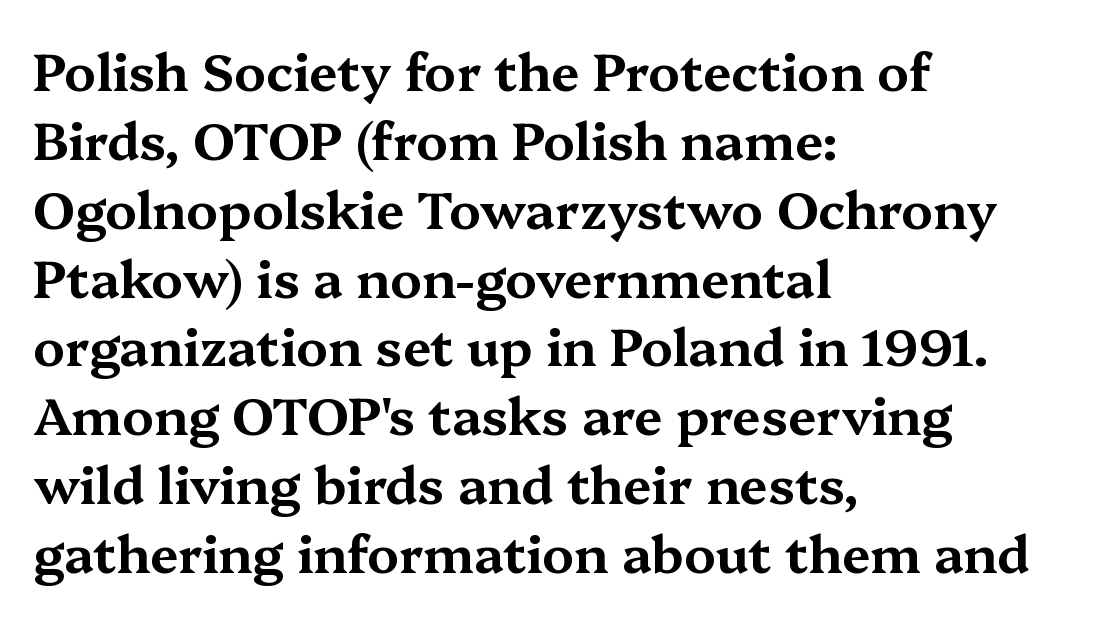
{"serif": "yes", "italic": "no", "width": "wide", "stroke_contrast": "medium", "x_height": "medium", "monospaced": "no", "underline": "no", "align": "left", "line_spacing": "normal", "line_spacing_ratio": 1.35, "letter_spacing": "normal", "letter_spacing_em": 0.0, "glyph_px": 51}
